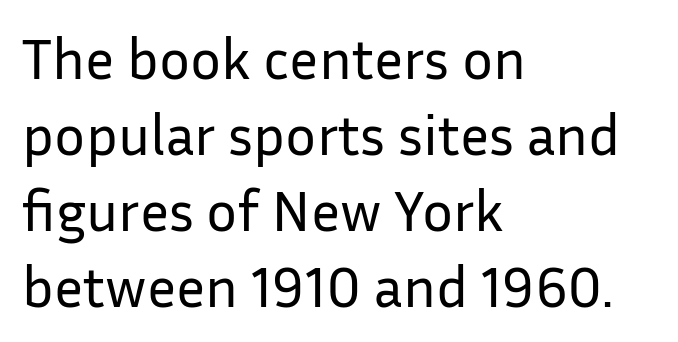
The image shows 58 px regular-weight sans-serif type, upright; set left-aligned, normal line spacing (1.31x), normal letter spacing, not underlined; low stroke contrast and a medium x-height.
